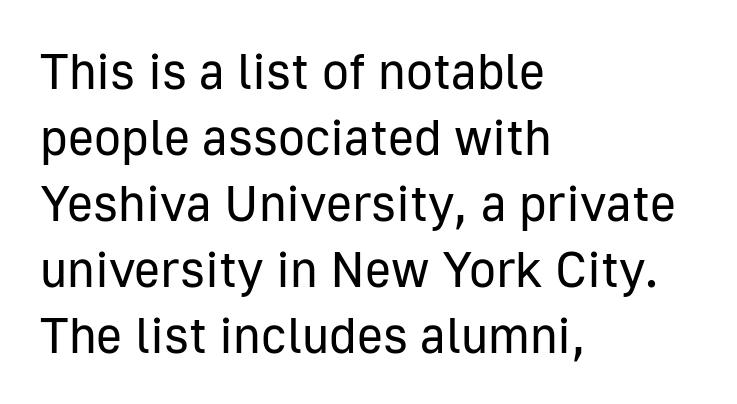
Q: Is the text bold? A: No.
Q: Is the text italic (slanted)? A: No, it is upright.
Q: Is the typeface a serif or a sans-serif typeface? A: Sans-serif.
Q: Is the text underlined? A: No.
Q: How is the paragraph aligned? A: Left-aligned.
Q: Is the spacing between letters normal or unusually wide? A: Normal.
Q: Is the spacing between lines tight, normal or loose? A: Normal.
Q: Width (condensed, normal, or wide)? A: Normal.
Q: Stroke contrast? A: Low.
Q: x-height? A: Medium.
Q: Monospaced? A: No.
